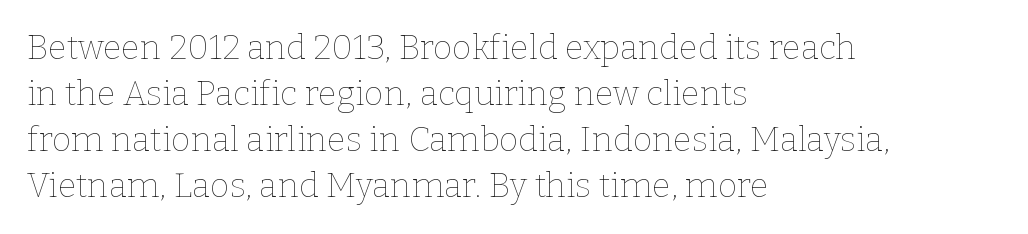
{"italic": "no", "bold": "no", "weight": "thin", "width": "normal", "stroke_contrast": "low", "x_height": "medium", "monospaced": "no", "underline": "no", "align": "left", "line_spacing": "normal", "line_spacing_ratio": 1.35, "letter_spacing": "normal", "letter_spacing_em": 0.0, "glyph_px": 34}
